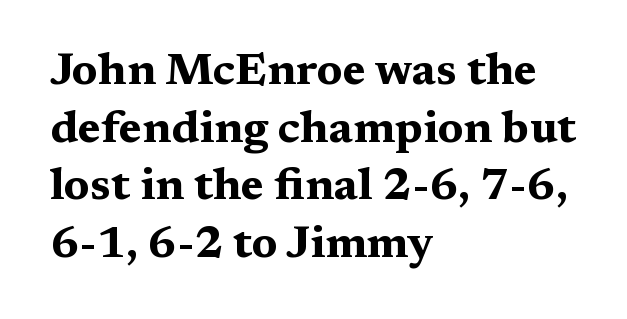
Q: Is the text bold? A: Yes.
Q: Is the text italic (slanted)? A: No, it is upright.
Q: Is the typeface a serif or a sans-serif typeface? A: Serif.
Q: Is the text underlined? A: No.
Q: How is the paragraph aligned? A: Left-aligned.
Q: Is the spacing between letters normal or unusually wide? A: Normal.
Q: Is the spacing between lines tight, normal or loose? A: Normal.
Q: Width (condensed, normal, or wide)? A: Wide.
Q: Stroke contrast? A: Medium.
Q: x-height? A: Medium.
Q: Monospaced? A: No.
